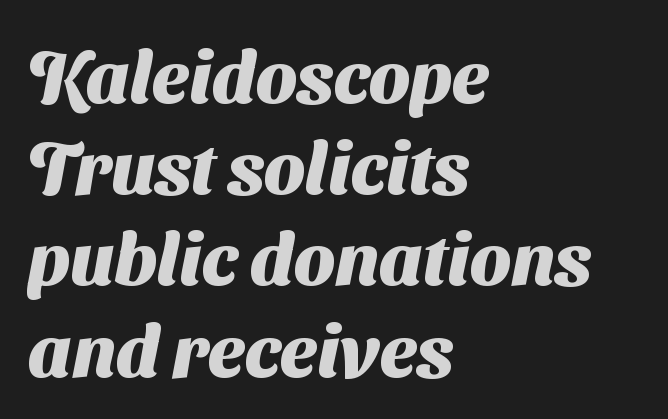
This is heavy type, rendered in bold. Horizontally, the lines are justified to the leading edge only. Each word holds together tightly as a unit, with standard inter-letter gaps. One glance says typical: line gaps are just what's usual.
